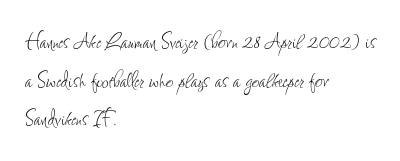
{"bold": "no", "underline": "no", "align": "left", "line_spacing": "normal", "line_spacing_ratio": 1.49, "letter_spacing": "normal", "letter_spacing_em": 0.0, "glyph_px": 26}
